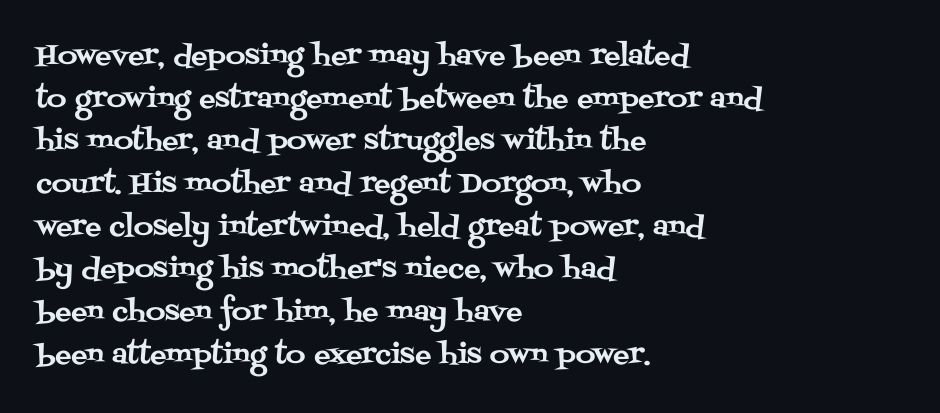
{"italic": "no", "underline": "no", "align": "left", "line_spacing": "normal", "line_spacing_ratio": 1.58, "letter_spacing": "normal", "letter_spacing_em": 0.0, "glyph_px": 27}
